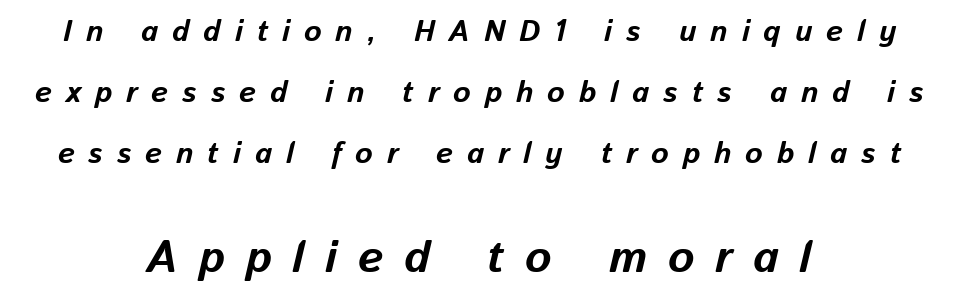
The image shows 45 px bold type, italic (leaning right); set centered, loose line spacing (2.03x), unusually wide letter spacing (+0.46 em), not underlined; the second (bottom) block is 1.5x larger; low stroke contrast and a medium x-height.
